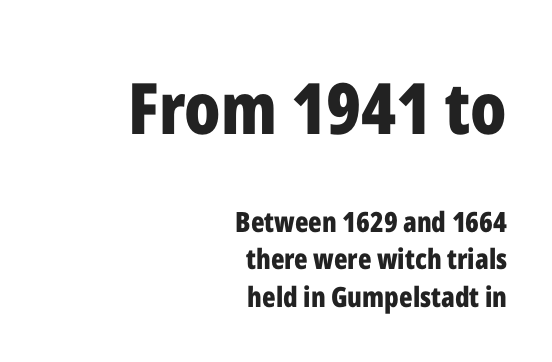
Honestly, there is no underline to notice here at all. Looks like regular typesetting: each glyph gets only the width it needs. The letters stand upright; this is a roman face. One-word summary of the alignment: right. Here the glyphs are tracked normally, forming tight word shapes. The lines sit at an ordinary, default distance from one another.
